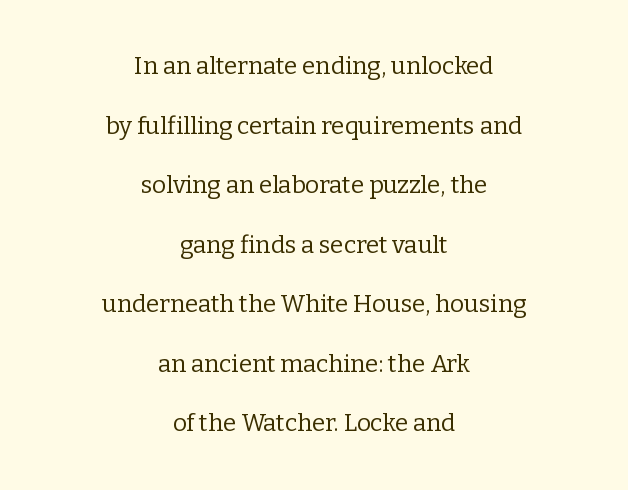
The passage shown has conventional tracking throughout. No word sits above an underline. Compared with a typical body face, this is equally light or lighter still. Widely set lines give the paragraph a tall, airy silhouette. Notice how the stems are strictly vertical — no italics here.
